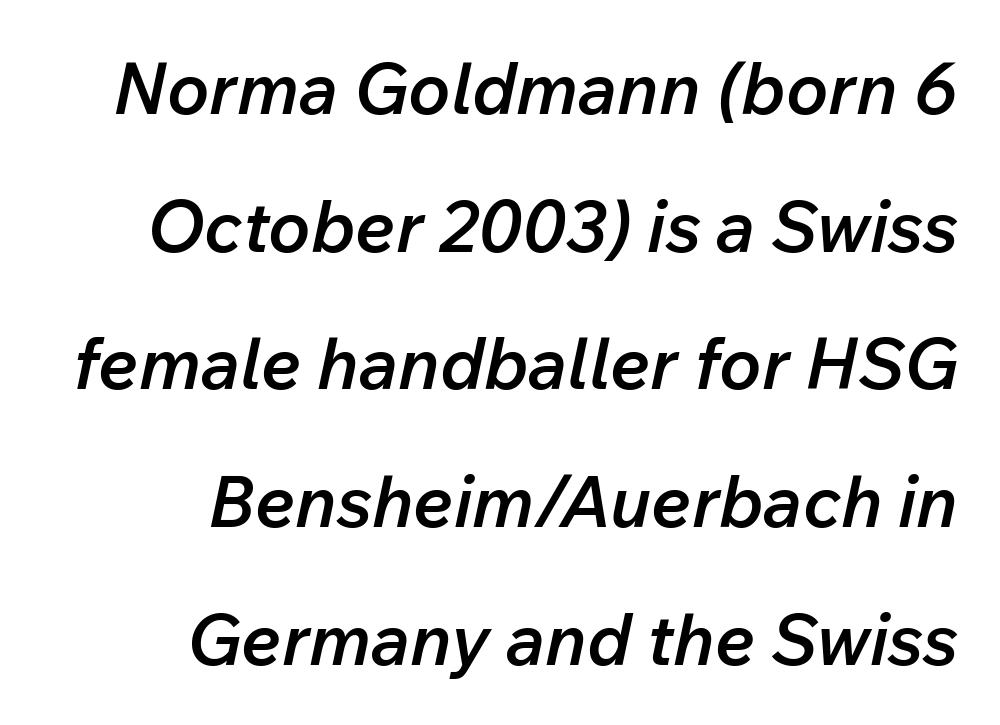
Observe the lean: these are italic letterforms. These lines stand farther apart than default settings would place them. Caption: multi-line text, flush right, ragged left. Type without underlining. Nothing unusual about the tracking: characters are spaced as the font intends.
